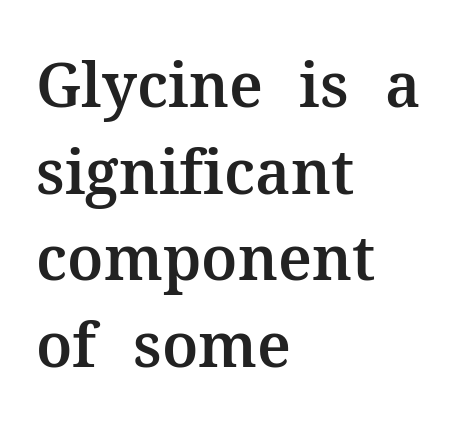
Beneath every word, the page is bare. Classification — serif. Baseline-to-baseline distance is the conventional proportion of letter height. The passage shown is typed in a proportional face where columns would drift.
